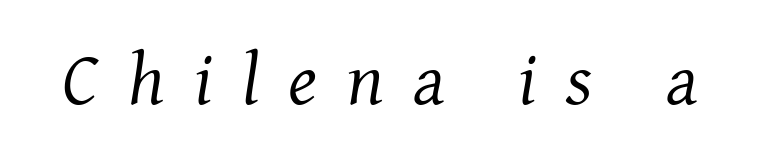
The image shows 74 px regular-weight serif type, italic (leaning right); set unusually wide letter spacing (+0.4 em), not underlined; medium stroke contrast and a medium x-height.
